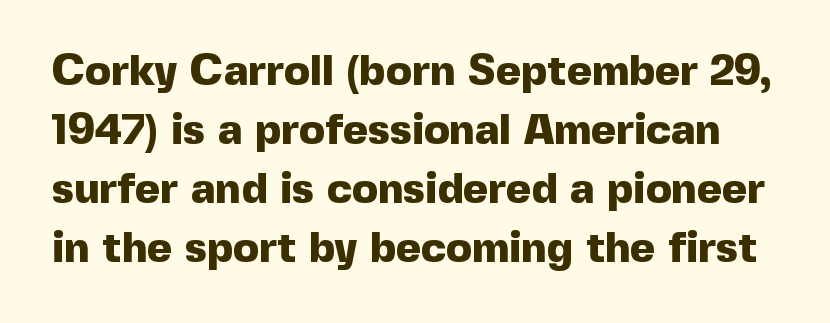
{"serif": "no", "italic": "no", "bold": "yes", "weight": "heavy", "width": "normal", "x_height": "medium", "monospaced": "no", "underline": "no", "line_spacing": "normal", "line_spacing_ratio": 1.37, "letter_spacing": "normal", "letter_spacing_em": 0.0, "glyph_px": 43}
